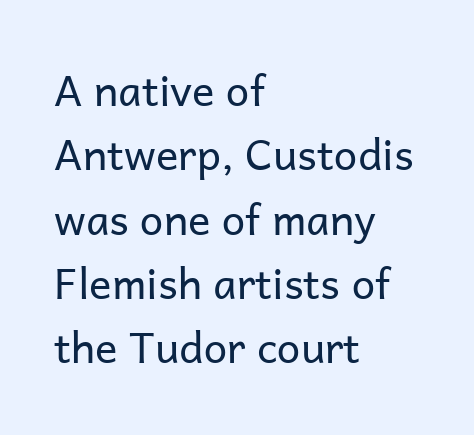
The image shows 42 px regular-weight sans-serif type, upright; set left-aligned, normal line spacing (1.53x), normal letter spacing, not underlined; low stroke contrast and a medium x-height.
